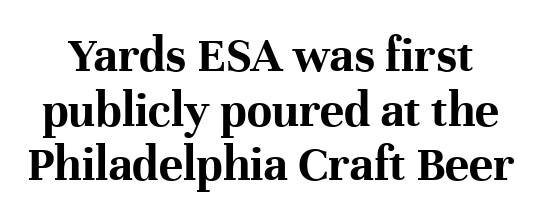
The image shows 51 px bold serif type, upright; set tight line spacing (1.07x), normal letter spacing, not underlined; high stroke contrast and a medium x-height.
